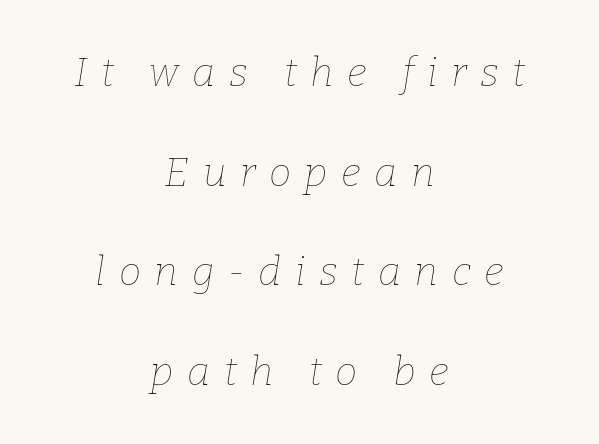
The image shows 40 px thin type, italic (leaning right); set centered, loose line spacing (2.49x), unusually wide letter spacing (+0.34 em), not underlined; low stroke contrast and a medium x-height.
